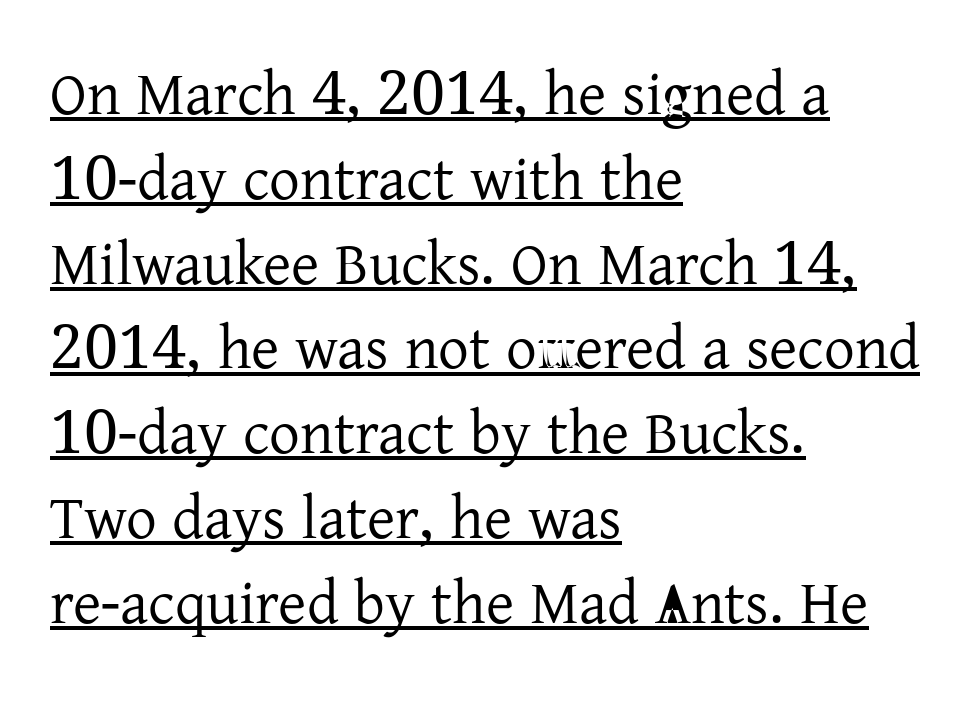
{"serif": "yes", "italic": "no", "bold": "no", "weight": "regular", "width": "normal", "stroke_contrast": "low", "x_height": "medium", "monospaced": "no", "underline": "yes", "align": "left", "line_spacing": "normal", "line_spacing_ratio": 1.39, "letter_spacing": "normal", "letter_spacing_em": 0.0, "glyph_px": 61}
